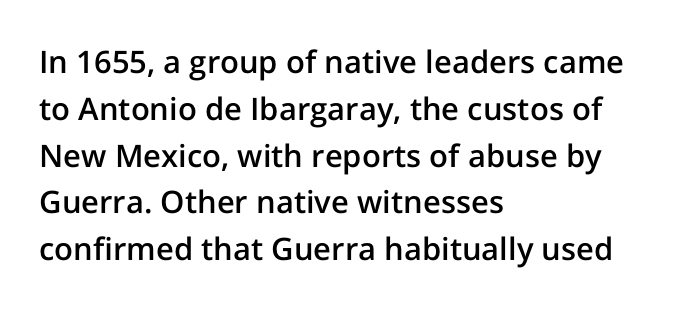
The letters stand straight up with perfectly vertical stems. A typesetter would call this leading conventional body-copy spacing. Students, this is semibold: more ink than regular, less than bold. A typesetter would label this face a sans.
